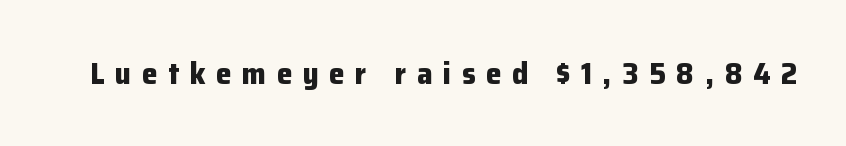
The image shows 31 px bold sans-serif type, upright; set unusually wide letter spacing (+0.34 em), not underlined; low stroke contrast and a medium x-height.
